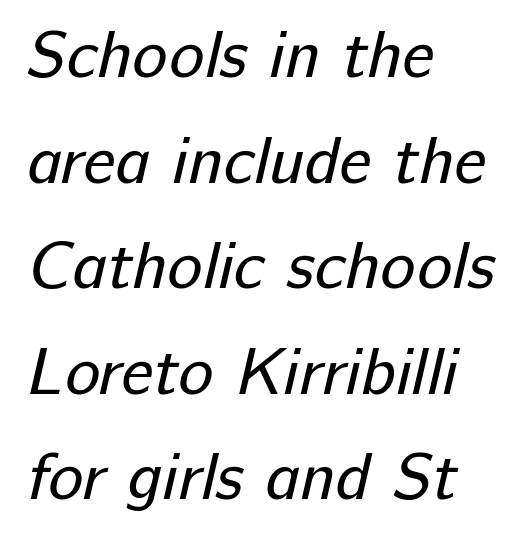
The image shows 66 px regular-weight sans-serif type; set left-aligned, normal line spacing (1.6x), normal letter spacing, not underlined; low stroke contrast and a medium x-height.
